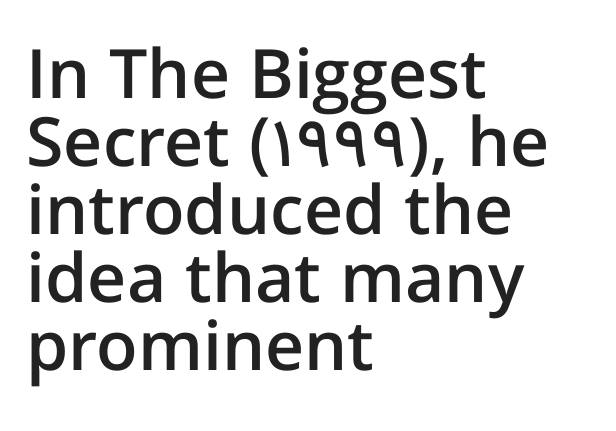
{"serif": "no", "italic": "no", "bold": "semi", "weight": "semibold", "width": "normal", "stroke_contrast": "low", "x_height": "medium", "monospaced": "no", "underline": "no", "align": "left", "line_spacing": "tight", "line_spacing_ratio": 1.0, "letter_spacing": "normal", "letter_spacing_em": 0.0, "glyph_px": 68}
